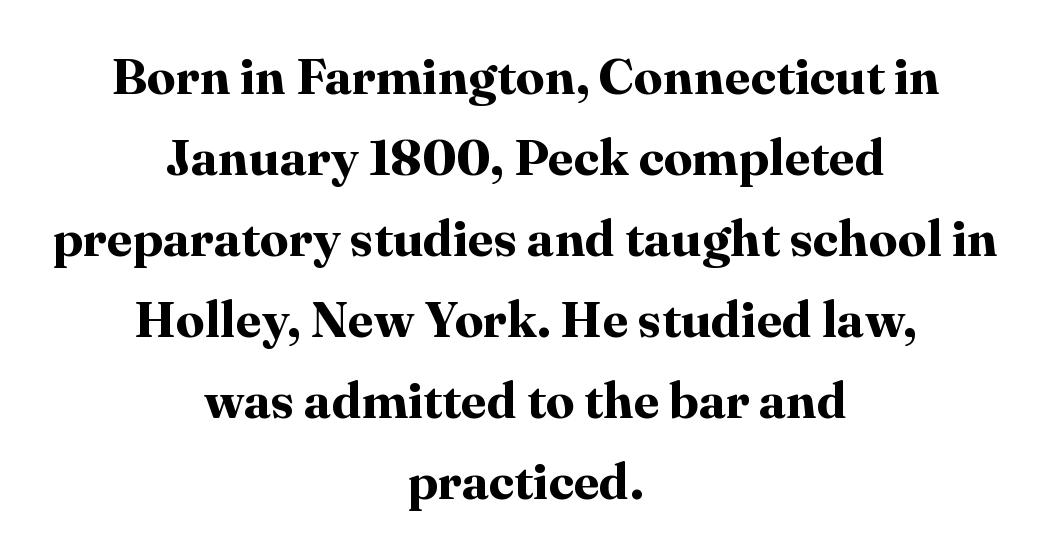
Q: Is the text bold? A: Yes.
Q: Is the text italic (slanted)? A: No, it is upright.
Q: Is the typeface a serif or a sans-serif typeface? A: Serif.
Q: Is the text underlined? A: No.
Q: How is the paragraph aligned? A: Centered.
Q: Is the spacing between letters normal or unusually wide? A: Normal.
Q: Is the spacing between lines tight, normal or loose? A: Normal.
Q: Width (condensed, normal, or wide)? A: Normal.
Q: Stroke contrast? A: High.
Q: x-height? A: Medium.
Q: Monospaced? A: No.
